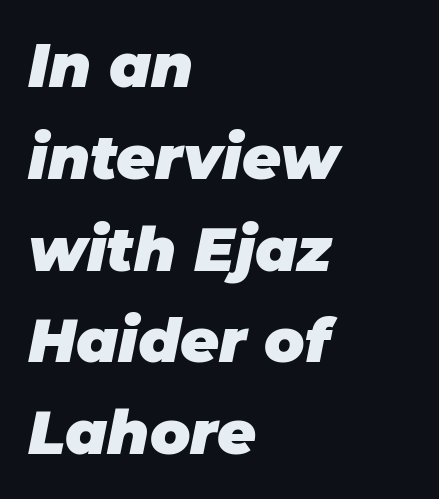
The gap between lines stays unmarked. These lines are rendered in a variable-pitch font. This block has exactly the height ordinary leading produces. The gaps between neighbouring characters are ordinary and unremarkable. Does the copy run flush right? No — it runs flush left. The font is running at its bold setting.
